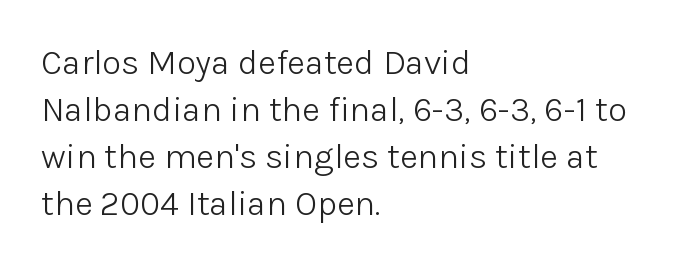
{"serif": "no", "italic": "no", "bold": "no", "weight": "light", "width": "normal", "stroke_contrast": "low", "x_height": "medium", "monospaced": "no", "underline": "no", "align": "left", "line_spacing": "normal", "line_spacing_ratio": 1.34, "letter_spacing": "normal", "letter_spacing_em": 0.0, "glyph_px": 35}
